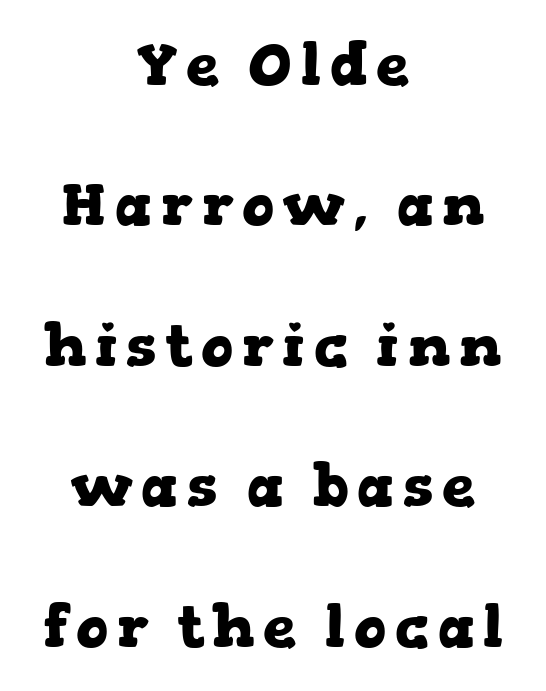
{"serif": "yes", "italic": "no", "bold": "yes", "weight": "heavy", "width": "wide", "stroke_contrast": "low", "x_height": "medium", "monospaced": "no", "underline": "no", "align": "center", "line_spacing": "loose", "line_spacing_ratio": 2.38, "glyph_px": 59}
